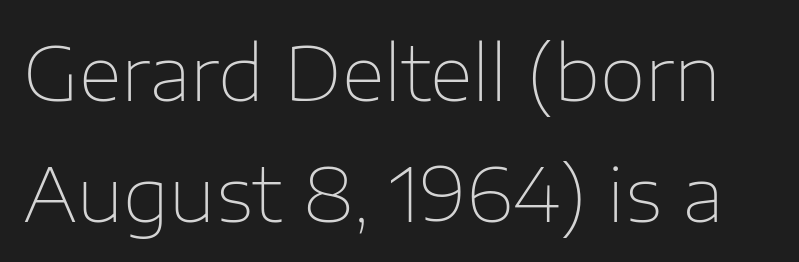
The image shows 75 px thin sans-serif type, upright; set normal line spacing (1.61x), normal letter spacing, not underlined; low stroke contrast and a medium x-height.
